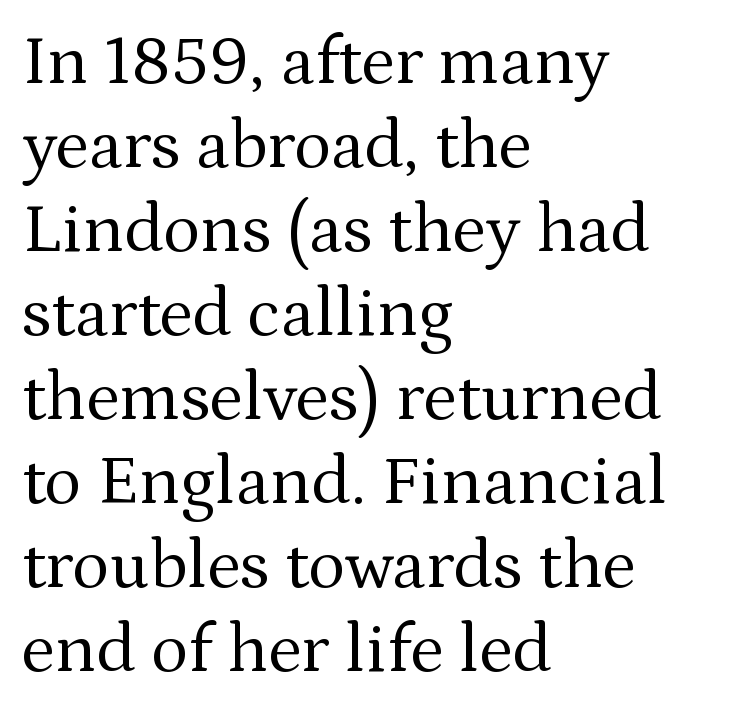
The glyphs are unaccompanied by any horizontal stroke below them. The weight would be labelled regular, book, light, or lighter still. Character widths vary here, with narrow letters taking less room than wide ones. Compared with a centered layout, this one pins lines to the left instead. The face used here is seriffed, in the tradition of book romans.
